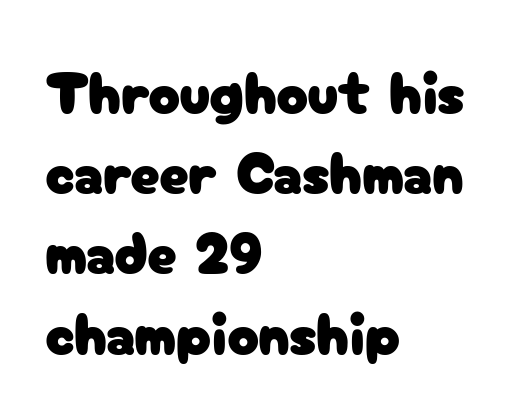
{"serif": "no", "italic": "no", "width": "normal", "stroke_contrast": "low", "x_height": "medium", "monospaced": "no", "underline": "no", "align": "left", "line_spacing": "normal", "line_spacing_ratio": 1.36, "letter_spacing": "normal", "letter_spacing_em": 0.0, "glyph_px": 59}
